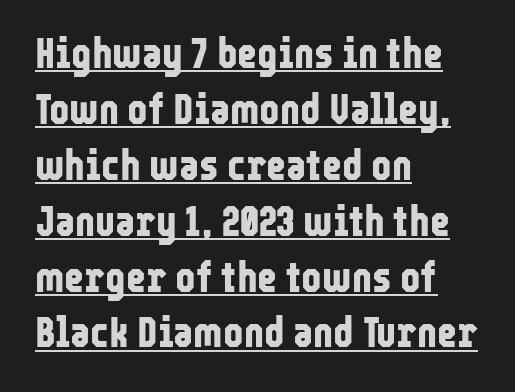
{"serif": "no", "italic": "no", "bold": "yes", "weight": "bold", "width": "condensed", "stroke_contrast": "low", "x_height": "medium", "monospaced": "no", "underline": "yes", "align": "left", "line_spacing": "normal", "line_spacing_ratio": 1.3, "letter_spacing": "normal", "letter_spacing_em": 0.0, "glyph_px": 43}
